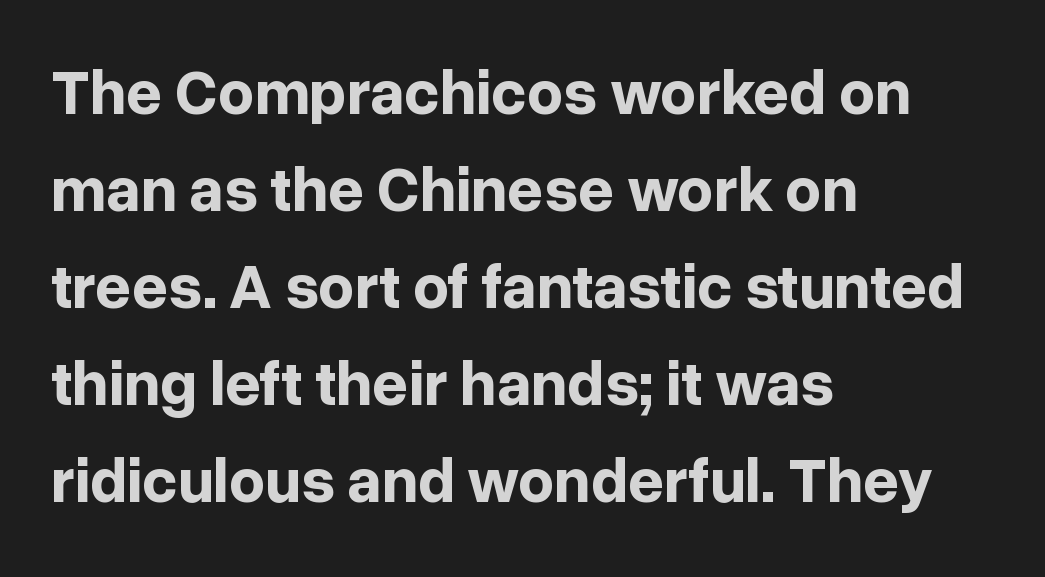
Spacing verdict: proportional, widths tailored to each character. Compared with typical paragraphs, the rows here are spaced about the same. One-word summary of the alignment: left. The glyphs have the mass of a bold cut. Unlike italic type, these characters show no tilt at all. To sum up the face: it is a sans, with no serifs.
